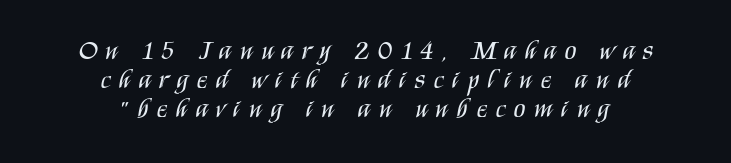
Q: Is the text bold? A: No.
Q: Is the text italic (slanted)? A: Yes.
Q: Is the text underlined? A: No.
Q: How is the paragraph aligned? A: Centered.
Q: Is the spacing between letters normal or unusually wide? A: Unusually wide.
Q: Is the spacing between lines tight, normal or loose? A: Tight.
